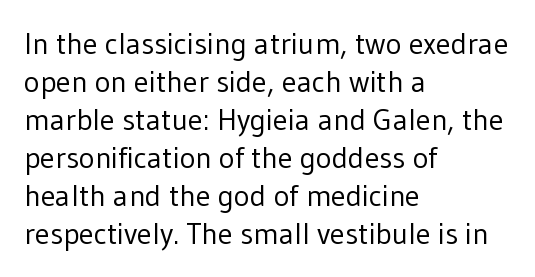
The image shows 30 px regular-weight sans-serif type, upright; set left-aligned, normal line spacing (1.27x), normal letter spacing, not underlined; low stroke contrast and a medium x-height.
